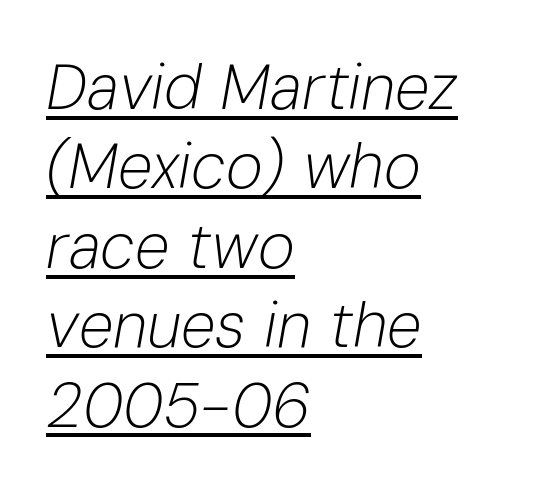
The letters sit at their default tracking, neither squeezed nor spread. The letters advance in unequal steps, a hallmark of proportional type. A typesetter would mark this as italic. The text block is weighted toward the left margin, trailing off unevenly rightward. This is underlined copy, the kind a proofreader might mark for attention.
